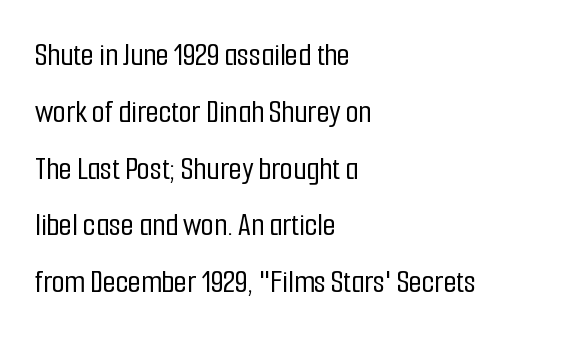
Q: Is the text italic (slanted)? A: No, it is upright.
Q: Is the typeface a serif or a sans-serif typeface? A: Sans-serif.
Q: Is the text underlined? A: No.
Q: How is the paragraph aligned? A: Left-aligned.
Q: Is the spacing between letters normal or unusually wide? A: Normal.
Q: Width (condensed, normal, or wide)? A: Condensed.
Q: Stroke contrast? A: Low.
Q: x-height? A: Medium.
Q: Monospaced? A: No.
